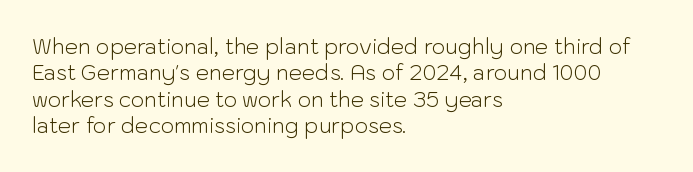
{"italic": "no", "bold": "no", "underline": "no", "align": "left", "line_spacing": "normal", "line_spacing_ratio": 1.26, "letter_spacing": "normal", "letter_spacing_em": 0.0, "glyph_px": 21}
